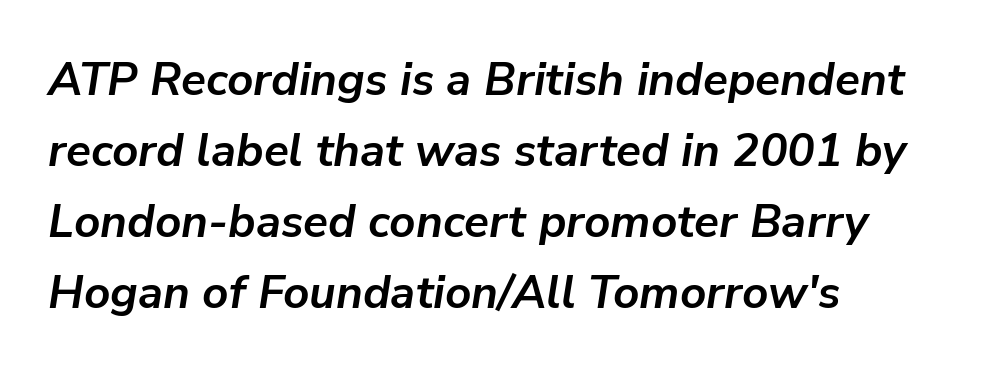
The image shows 46 px semibold type, italic (leaning right); set left-aligned, normal line spacing (1.54x), normal letter spacing, not underlined; low stroke contrast and a medium x-height.
